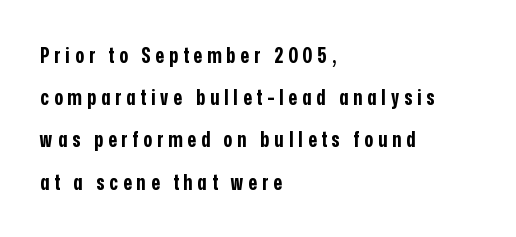
Does extra space separate the letters? Yes, quite a lot of it. The passage is arranged the way most books set body copy — flush left. Nobody drew a line under any word here. Every stem runs plumb, perpendicular to the baseline.
